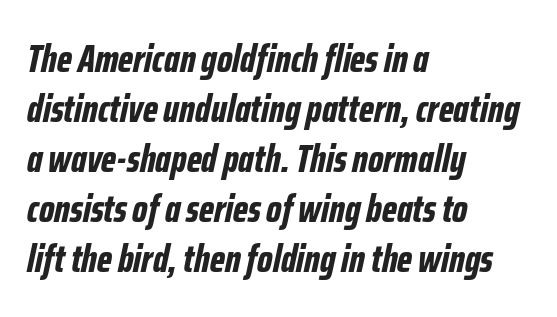
Horizontal alignment here is leftward, the default for most running prose. The typesetting leans heavy: a genuine bold. The letters advance in unequal steps, a hallmark of proportional type. No extra tracking has been applied to these lines. You can tell it's italic because the verticals aren't actually vertical.
